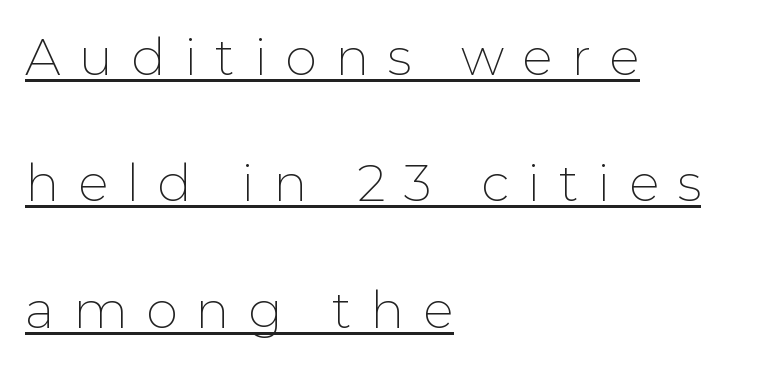
{"serif": "no", "italic": "no", "bold": "no", "weight": "thin", "width": "normal", "stroke_contrast": "low", "x_height": "medium", "monospaced": "no", "underline": "yes", "align": "left", "line_spacing": "loose", "line_spacing_ratio": 2.48, "letter_spacing": "wide", "letter_spacing_em": 0.36, "glyph_px": 51}
